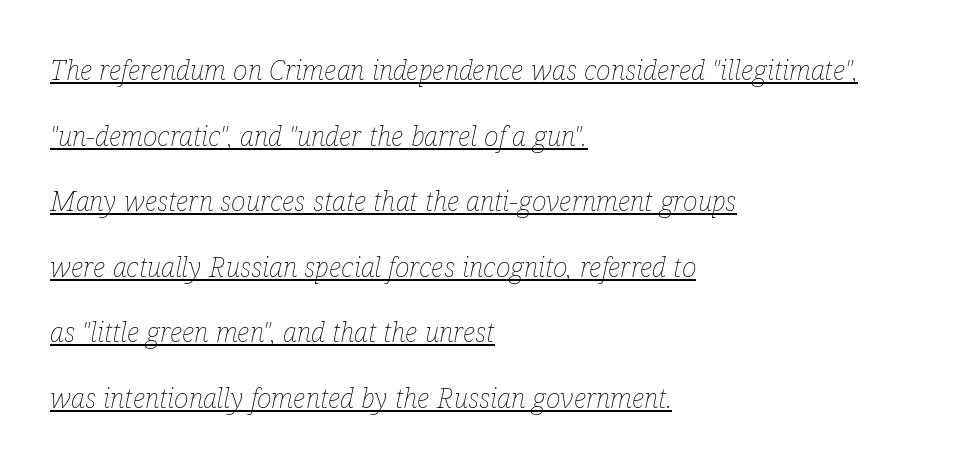
{"italic": "yes", "lean": "right", "slant_degrees": 12, "bold": "no", "weight": "thin", "width": "condensed", "stroke_contrast": "low", "x_height": "medium", "monospaced": "no", "underline": "yes", "align": "left", "line_spacing": "loose", "line_spacing_ratio": 2.34, "letter_spacing": "normal", "letter_spacing_em": 0.0, "glyph_px": 28}
